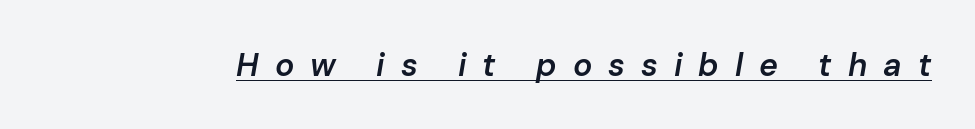
The face used here is proportionally spaced, like ordinary book or web type. A typesetter would call this heavily tracked-out type. The typesetter has applied underlining to the passage shown. Looking at the ascenders, they clearly lean.
